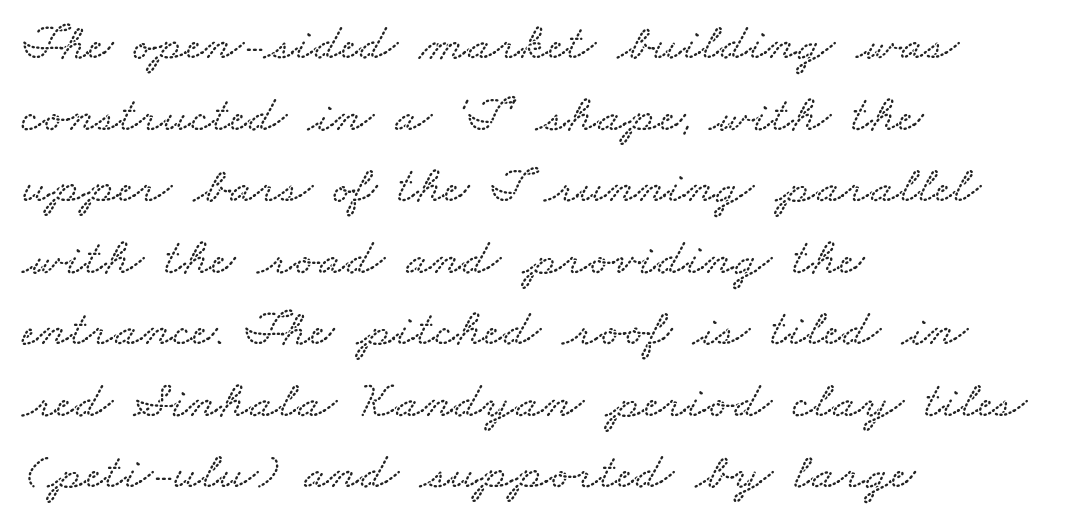
Line spacing here is normal. The paragraph shown leans on its left margin. The rendering uses natural spacing where letterforms have individual widths. Bare-footed words on every line.
